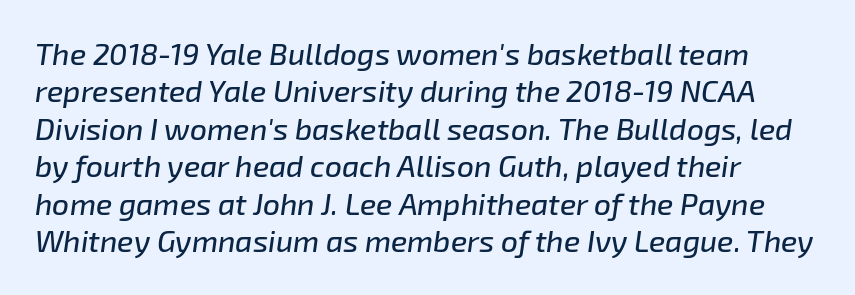
Q: Is the text italic (slanted)? A: Yes, it leans right by about 8 degrees.
Q: Is the text underlined? A: No.
Q: How is the paragraph aligned? A: Left-aligned.
Q: Is the spacing between letters normal or unusually wide? A: Normal.
Q: Is the spacing between lines tight, normal or loose? A: Normal.
Q: Width (condensed, normal, or wide)? A: Normal.
Q: Stroke contrast? A: Low.
Q: x-height? A: Medium.
Q: Monospaced? A: No.
